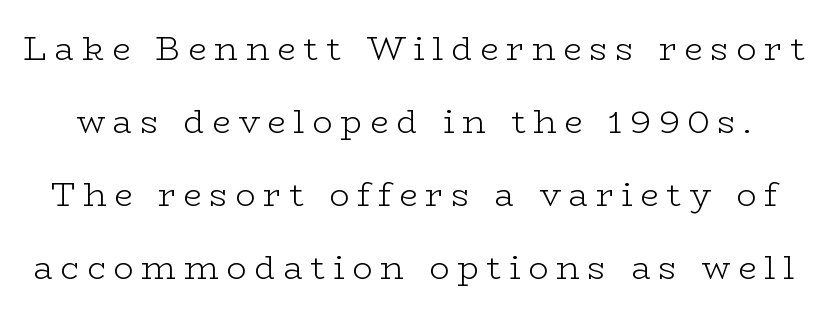
Q: Is the text bold? A: No.
Q: Is the text italic (slanted)? A: No, it is upright.
Q: Is the typeface a serif or a sans-serif typeface? A: Serif.
Q: Is the text underlined? A: No.
Q: Is the spacing between letters normal or unusually wide? A: Unusually wide.
Q: Is the spacing between lines tight, normal or loose? A: Loose.
Q: Width (condensed, normal, or wide)? A: Wide.
Q: Stroke contrast? A: Low.
Q: x-height? A: Medium.
Q: Monospaced? A: No.
